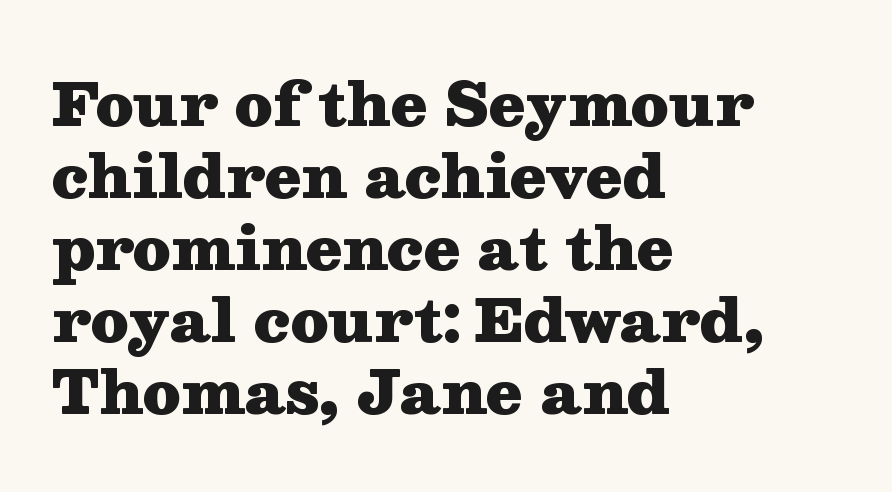
The image shows 59 px heavy, wide serif type, upright; set left-aligned, line spacing 1.22x, normal letter spacing, not underlined; medium stroke contrast and a medium x-height.
